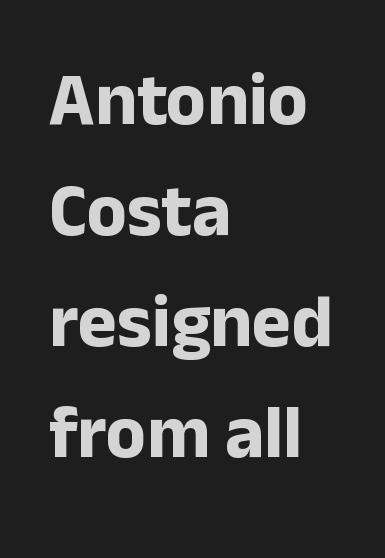
Q: Is the text bold? A: Yes.
Q: Is the text italic (slanted)? A: No, it is upright.
Q: Is the typeface a serif or a sans-serif typeface? A: Sans-serif.
Q: Is the text underlined? A: No.
Q: How is the paragraph aligned? A: Left-aligned.
Q: Is the spacing between letters normal or unusually wide? A: Normal.
Q: Is the spacing between lines tight, normal or loose? A: Normal.
Q: Width (condensed, normal, or wide)? A: Normal.
Q: Stroke contrast? A: Low.
Q: x-height? A: Medium.
Q: Monospaced? A: No.
